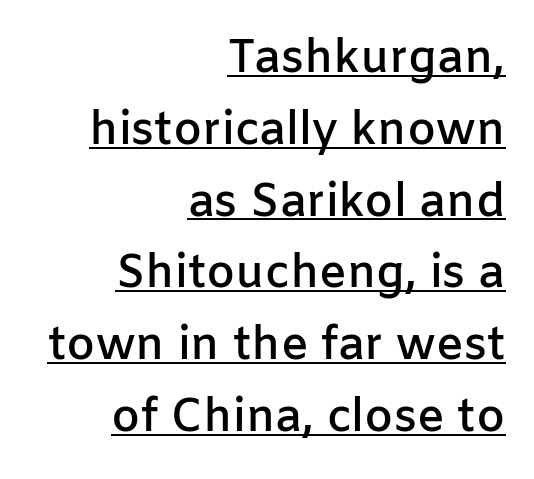
The image shows 46 px semibold sans-serif type, upright; set right-aligned, normal line spacing (1.56x), normal letter spacing, underlined; low stroke contrast and a medium x-height.
